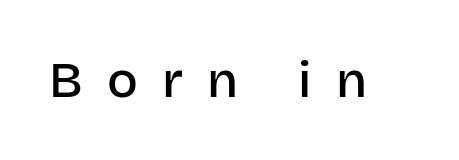
The image shows 51 px semibold sans-serif type, upright; set unusually wide letter spacing (+0.47 em), not underlined; low stroke contrast and a large x-height.
